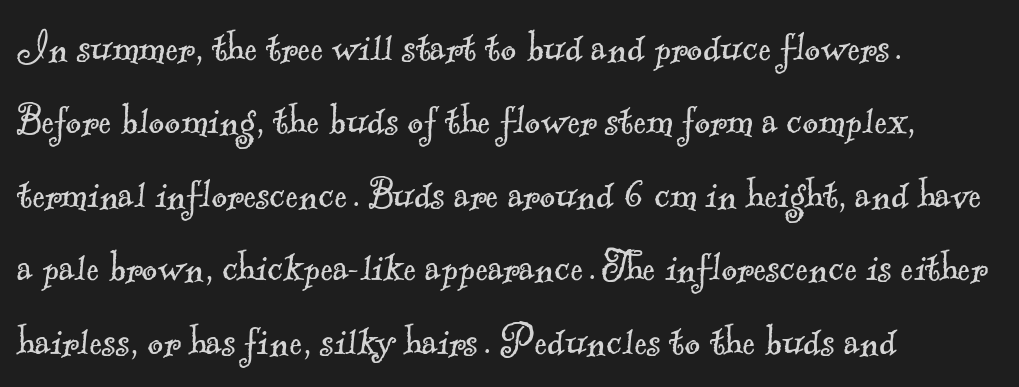
Line spacing here is normal. The letters carry serifs — small finishing strokes at the ends of their stems. The rag falls on the right side of this text block. No extra ink here — the face is not bold. Note the varied advance widths — an 'i' is clearly narrower than an 'm'. The passage shown is not underscored anywhere.
